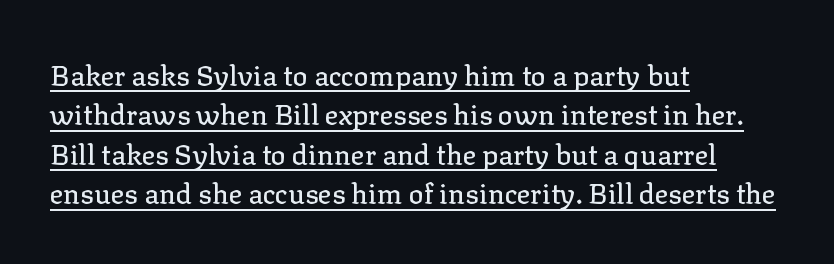
Q: Is the text italic (slanted)? A: No, it is upright.
Q: Is the typeface a serif or a sans-serif typeface? A: Serif.
Q: Is the text underlined? A: Yes.
Q: How is the paragraph aligned? A: Left-aligned.
Q: Is the spacing between letters normal or unusually wide? A: Normal.
Q: Is the spacing between lines tight, normal or loose? A: Normal.
Q: Width (condensed, normal, or wide)? A: Normal.
Q: Stroke contrast? A: Low.
Q: x-height? A: Medium.
Q: Monospaced? A: No.
